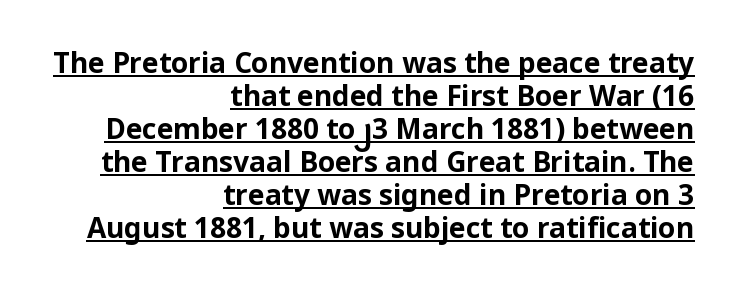
A flush-right, rag-left setting is used for this passage. Looks like regular typesetting: each glyph gets only the width it needs. This is sans-serif lettering, the kind often seen on screens and signage. Summary of weight: heavy, a full bold.
